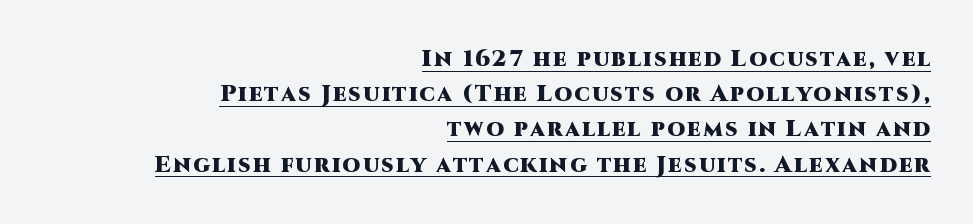
The image shows 23 px bold type, upright; set right-aligned, normal line spacing (1.53x), underlined.
